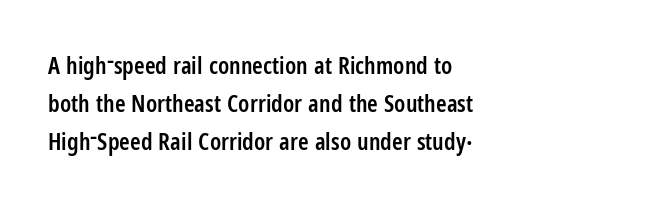
When letters stand straight like this, we call the style roman or upright. Look at the stroke-to-counter ratio: somewhat heavy, a semibold. Any mark beneath the type? The region is blank. The passage shown stacks its lines at a standard gap. No extra tracking has been applied to these lines.
